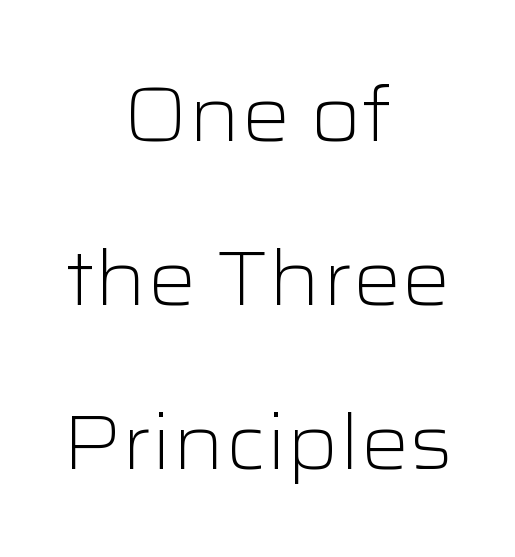
Q: Is the text bold? A: No.
Q: Is the text italic (slanted)? A: No, it is upright.
Q: Is the typeface a serif or a sans-serif typeface? A: Sans-serif.
Q: Is the text underlined? A: No.
Q: How is the paragraph aligned? A: Centered.
Q: Is the spacing between letters normal or unusually wide? A: Normal.
Q: Is the spacing between lines tight, normal or loose? A: Loose.
Q: Width (condensed, normal, or wide)? A: Wide.
Q: Stroke contrast? A: Low.
Q: x-height? A: Medium.
Q: Monospaced? A: No.
